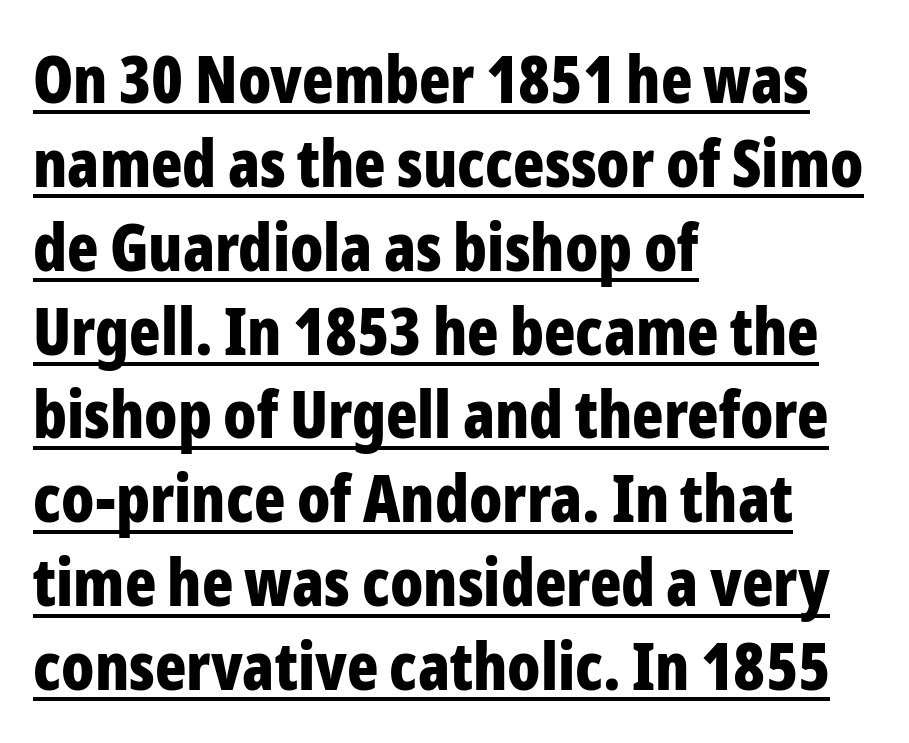
Q: Is the text bold? A: Yes.
Q: Is the text italic (slanted)? A: No, it is upright.
Q: Is the typeface a serif or a sans-serif typeface? A: Sans-serif.
Q: Is the text underlined? A: Yes.
Q: How is the paragraph aligned? A: Left-aligned.
Q: Is the spacing between letters normal or unusually wide? A: Normal.
Q: Is the spacing between lines tight, normal or loose? A: Normal.
Q: Width (condensed, normal, or wide)? A: Condensed.
Q: Stroke contrast? A: Low.
Q: x-height? A: Medium.
Q: Monospaced? A: No.
